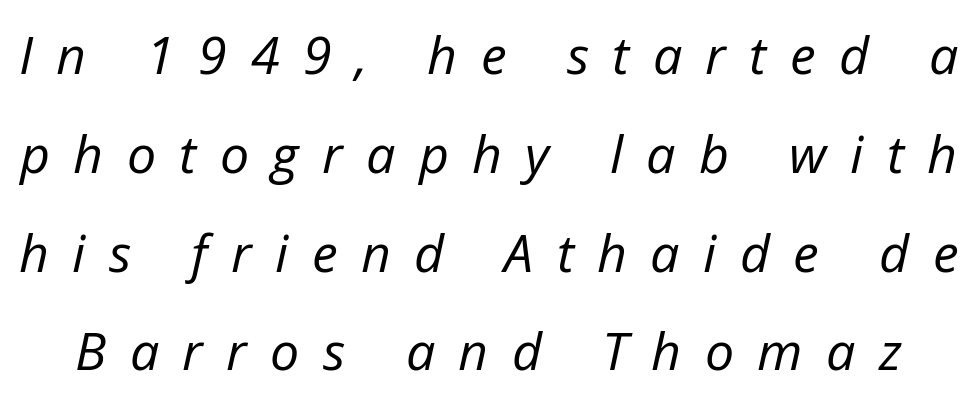
The image shows 52 px regular-weight type, italic (leaning right); set loose line spacing (1.9x), unusually wide letter spacing (+0.45 em), not underlined; low stroke contrast and a medium x-height.
